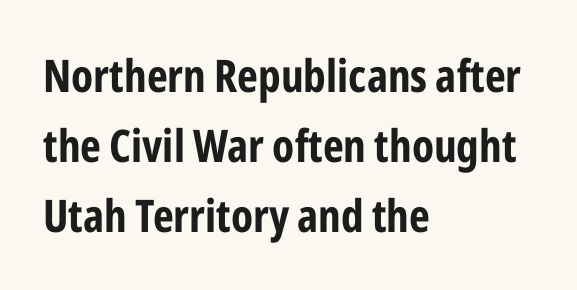
Q: Is the text bold? A: Yes.
Q: Is the text italic (slanted)? A: No, it is upright.
Q: Is the typeface a serif or a sans-serif typeface? A: Sans-serif.
Q: Is the text underlined? A: No.
Q: How is the paragraph aligned? A: Left-aligned.
Q: Is the spacing between letters normal or unusually wide? A: Normal.
Q: Is the spacing between lines tight, normal or loose? A: Normal.
Q: Width (condensed, normal, or wide)? A: Condensed.
Q: Stroke contrast? A: Low.
Q: x-height? A: Medium.
Q: Monospaced? A: No.
